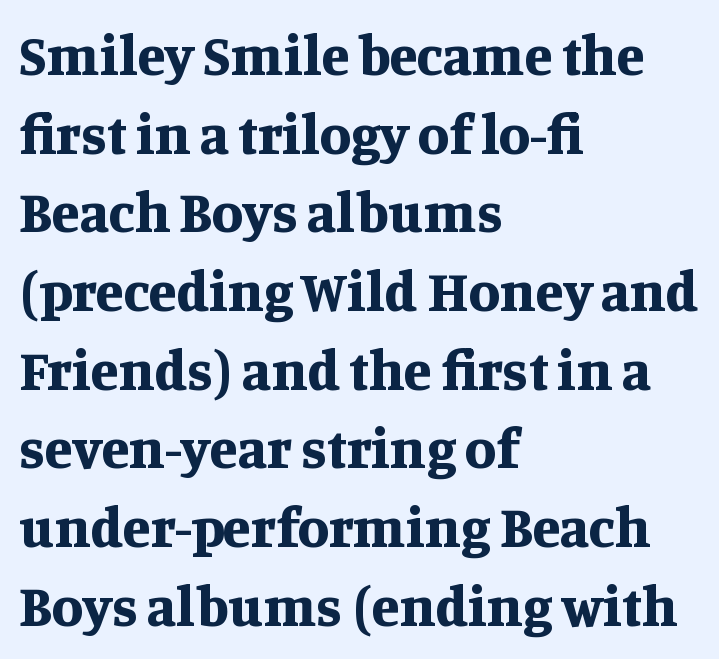
Q: Is the text bold? A: Yes.
Q: Is the text italic (slanted)? A: No, it is upright.
Q: Is the typeface a serif or a sans-serif typeface? A: Serif.
Q: Is the text underlined? A: No.
Q: How is the paragraph aligned? A: Left-aligned.
Q: Is the spacing between letters normal or unusually wide? A: Normal.
Q: Is the spacing between lines tight, normal or loose? A: Normal.
Q: Width (condensed, normal, or wide)? A: Normal.
Q: Stroke contrast? A: Medium.
Q: x-height? A: Large.
Q: Monospaced? A: No.
